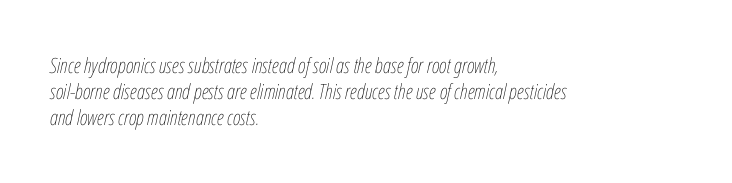
The image shows 21 px text type, italic (leaning right); set left-aligned, normal line spacing (1.25x), normal letter spacing, not underlined.
